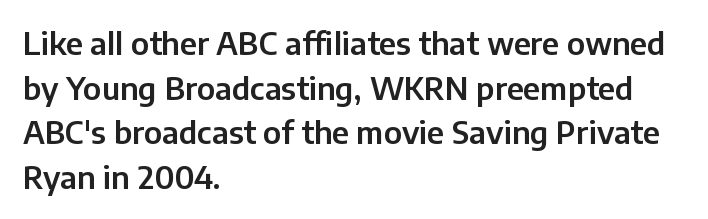
The image shows 31 px sans-serif type, upright; set left-aligned, normal line spacing (1.44x), normal letter spacing, not underlined; low stroke contrast and a medium x-height.
